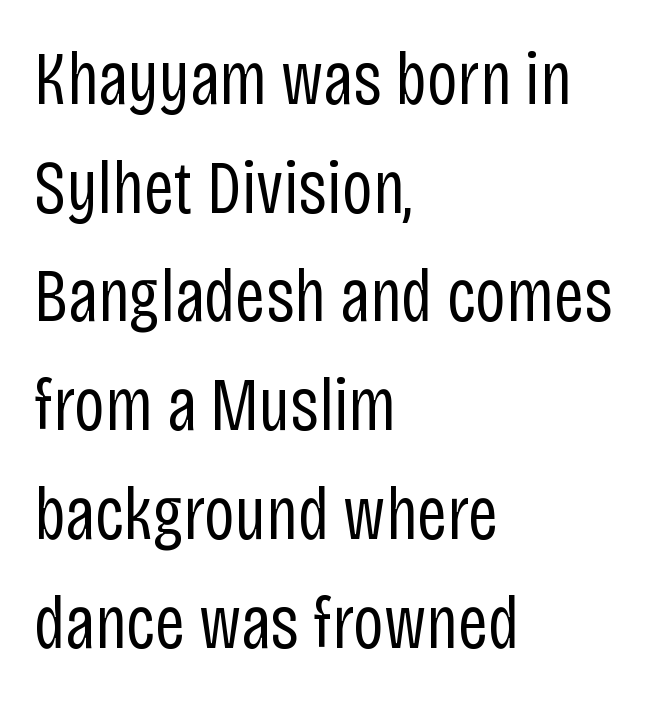
{"serif": "no", "italic": "no", "bold": "no", "weight": "regular", "width": "condensed", "stroke_contrast": "low", "x_height": "large", "monospaced": "no", "underline": "no", "align": "left", "line_spacing": "normal", "line_spacing_ratio": 1.45, "letter_spacing": "normal", "letter_spacing_em": 0.0, "glyph_px": 75}
